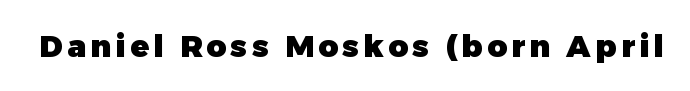
The image shows 31 px heavy sans-serif type, upright; set not underlined; low stroke contrast and a medium x-height.
